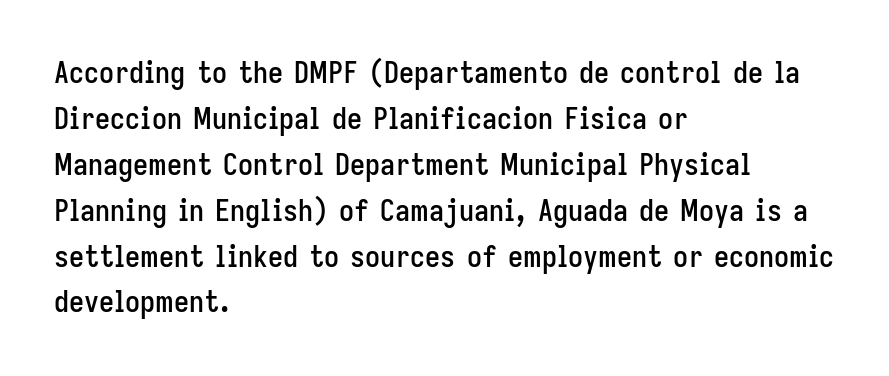
The image shows 30 px condensed sans-serif type, upright; set left-aligned, normal line spacing (1.53x), normal letter spacing, not underlined; low stroke contrast and a medium x-height.
